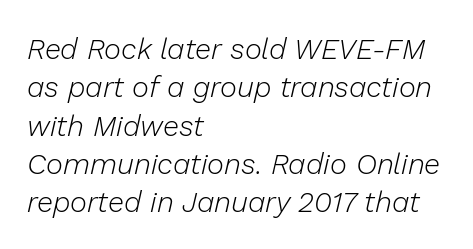
Typeset ragged right — the left edge is the straight one. The type is set solid horizontally, with unmodified tracking. A normal amount of white space separates one row of letters from the next. Nothing heavy about these letters — not bold at all. In terms of posture, this sample is oblique. Here the designer chose a conventional face with non-uniform glyph widths.
